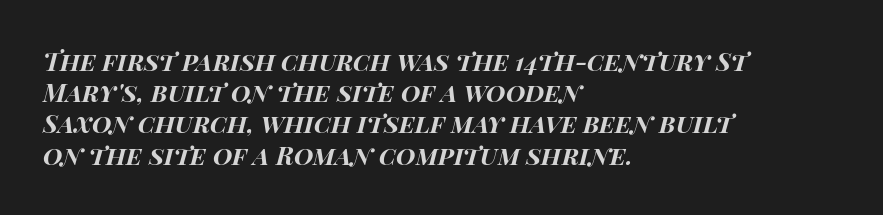
Notice how the passage keeps a crisp vertical edge on the left only. Unmarked baselines from the first word to the last. Would a proofreader flag this as italicized? Yes. Students, observe: this is what conventionally led text looks like. Look at the stroke-to-counter ratio: heavy, a bold. Is the letter spacing exaggerated? No — it looks like the ordinary default.
